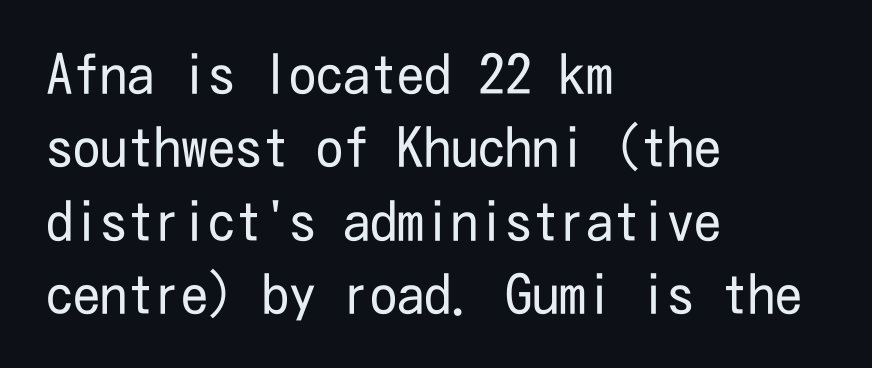
Q: Is the text bold? A: No.
Q: Is the text italic (slanted)? A: No, it is upright.
Q: Is the typeface a serif or a sans-serif typeface? A: Sans-serif.
Q: Is the text underlined? A: No.
Q: How is the paragraph aligned? A: Left-aligned.
Q: Is the spacing between letters normal or unusually wide? A: Normal.
Q: Is the spacing between lines tight, normal or loose? A: Normal.
Q: Width (condensed, normal, or wide)? A: Condensed.
Q: Stroke contrast? A: Low.
Q: x-height? A: Medium.
